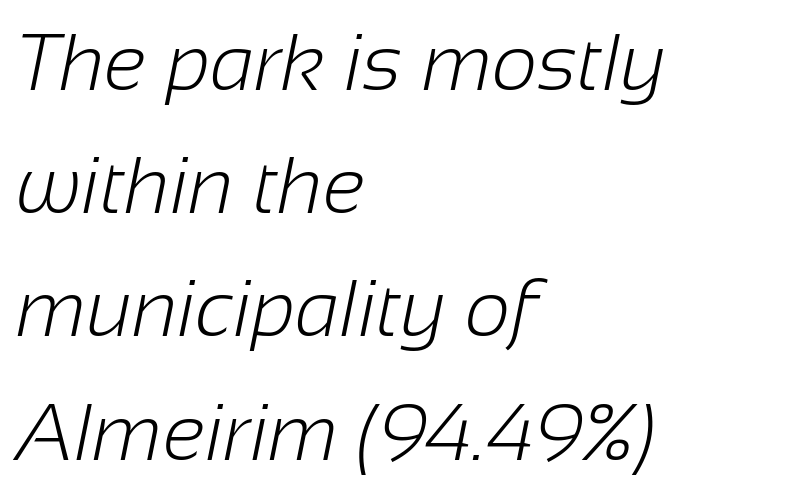
{"serif": "no", "bold": "no", "weight": "light", "width": "normal", "stroke_contrast": "low", "x_height": "medium", "monospaced": "no", "underline": "no", "align": "left", "line_spacing": "normal", "line_spacing_ratio": 1.54, "letter_spacing": "normal", "letter_spacing_em": 0.0, "glyph_px": 80}
